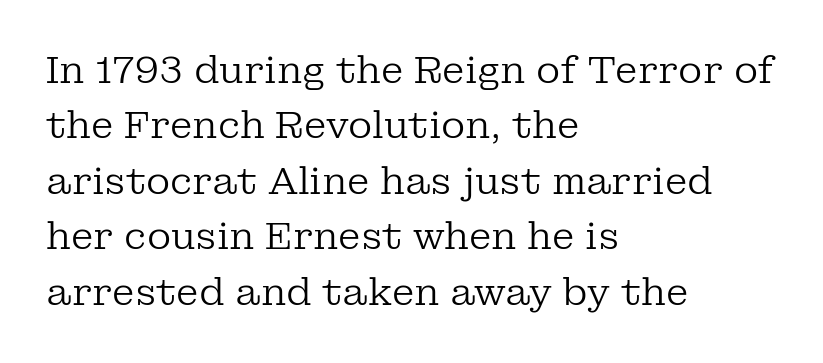
Plain, unruled lines of type. Short note: letters normally spaced. Whoever set this chose a conventional vertical rhythm. The rendering uses natural spacing where letterforms have individual widths. The letters carry serifs — small finishing strokes at the ends of their stems.
